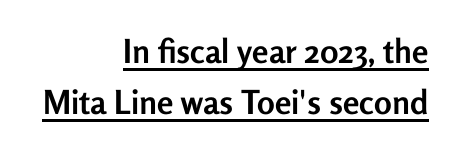
The image shows 33 px semibold sans-serif type, upright; set right-aligned, normal line spacing (1.54x), normal letter spacing, underlined; low stroke contrast and a medium x-height.
